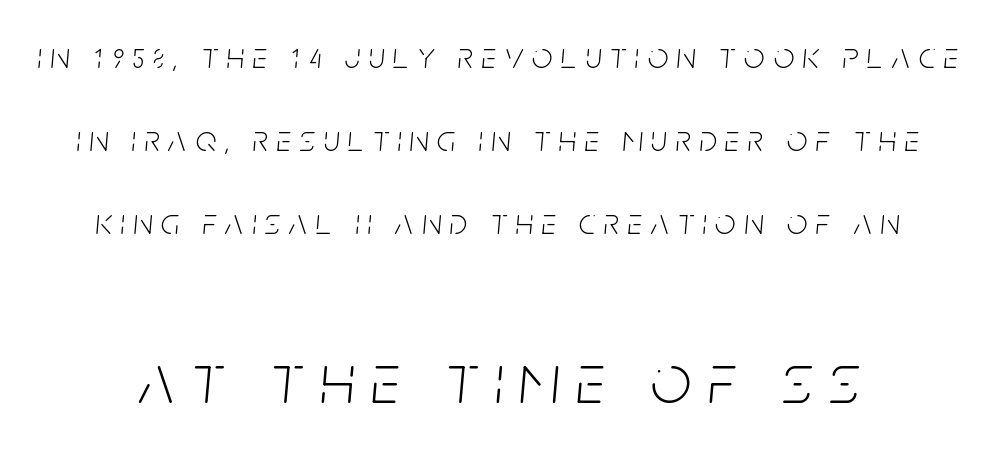
Whoever set this chose breathing room over compactness in the vertical rhythm. Unbolded letterforms with no extra heft. The gaps between neighbouring characters are conspicuously large. Small over large — that's the arrangement of the two blocks here. The passage shown is typed in a proportional face where columns would drift. It's the slanting kind of type.
